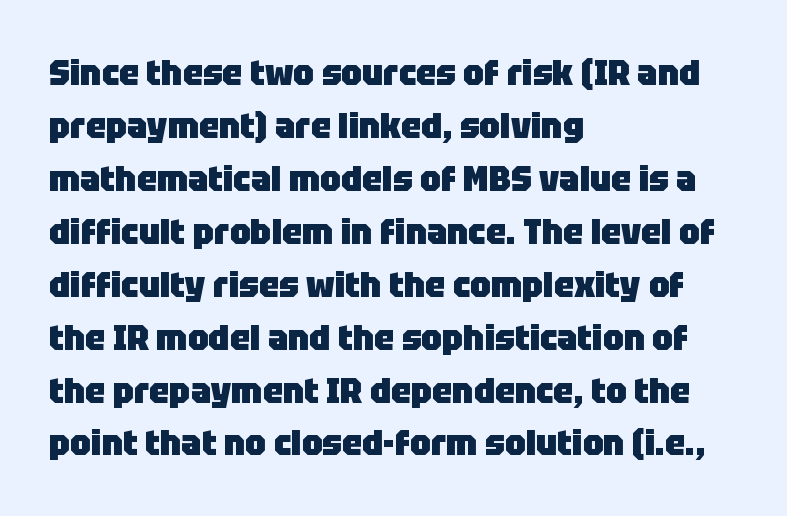
The image shows 36 px heavy sans-serif type, upright; set left-aligned, normal line spacing (1.47x), normal letter spacing, not underlined; low stroke contrast and a large x-height.
